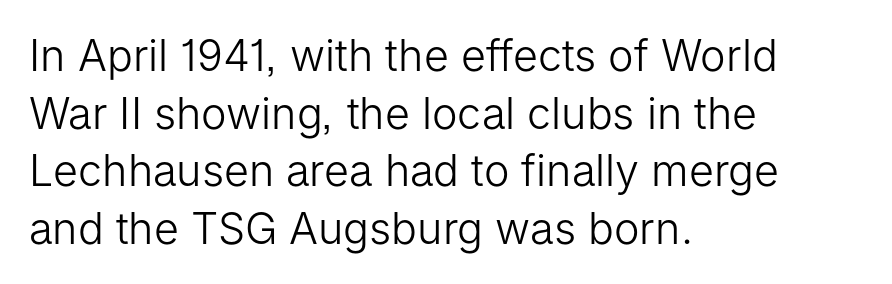
Left-aligned paragraph, ragged on the right. Grotesque or geometric, the face here clearly has no serifs. Every character sits straight up, as roman type does. Leading matches the norm, producing a regular column. Inter-character spacing is left at the font's built-in metrics. Here the designer chose a conventional face with non-uniform glyph widths.
